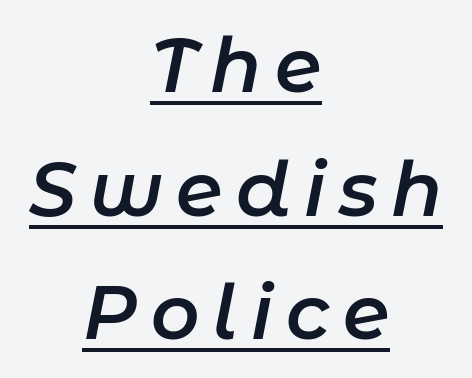
The image shows 75 px semibold type, italic (leaning right); set centered, normal line spacing (1.65x), underlined; low stroke contrast and a medium x-height.
